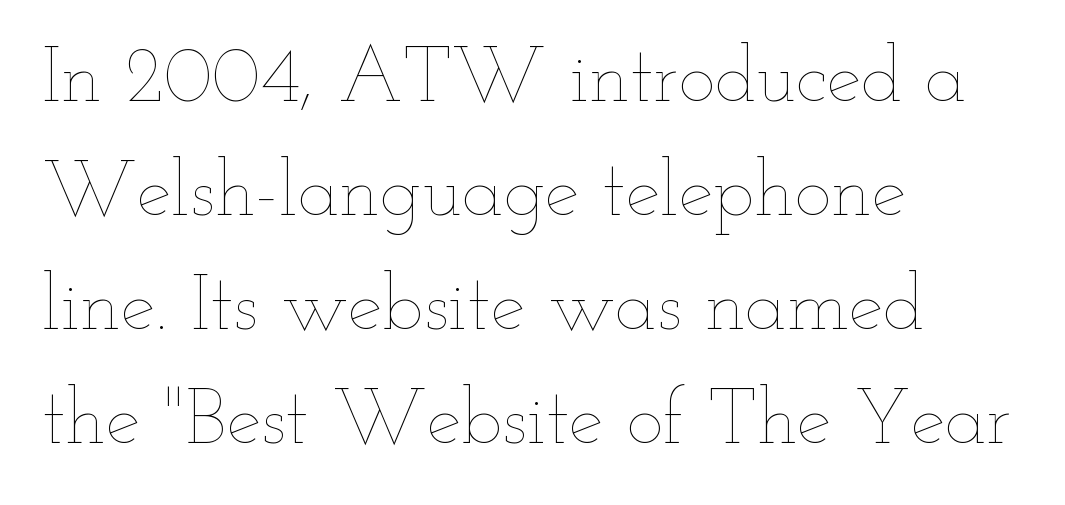
Weight: in the light-to-regular range. The face used here is rendered with its standard letterfit. The face used here is proportionally spaced, like ordinary book or web type. Vertical spacing — default. The letters stand upright; this is a roman face. Has an underline been added? It has not.
